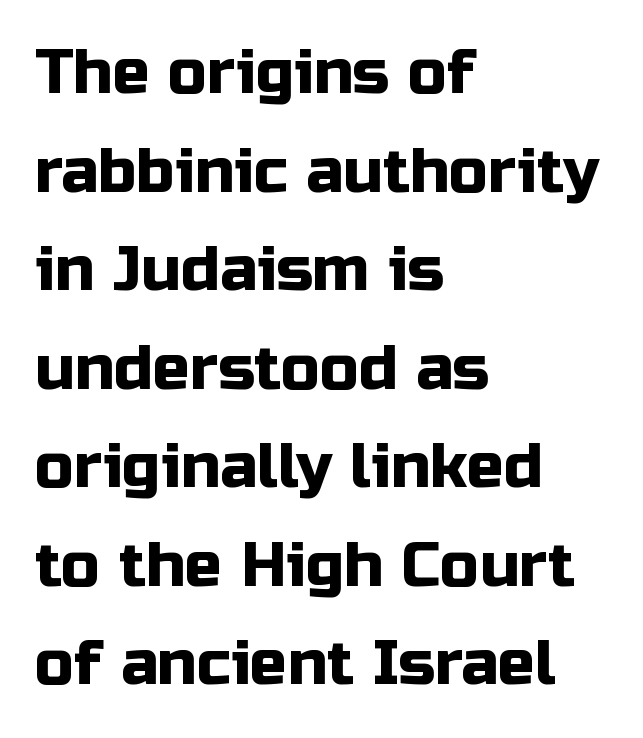
{"serif": "no", "italic": "no", "width": "normal", "stroke_contrast": "low", "x_height": "medium", "monospaced": "no", "underline": "no", "align": "left", "line_spacing": "normal", "line_spacing_ratio": 1.59, "letter_spacing": "normal", "letter_spacing_em": 0.0, "glyph_px": 62}
